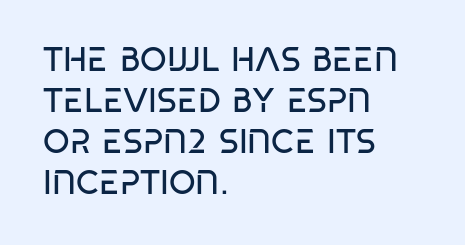
The image shows 34 px regular-weight, condensed sans-serif type, upright; set left-aligned, line spacing 1.21x, normal letter spacing, not underlined; low stroke contrast and a large x-height.
